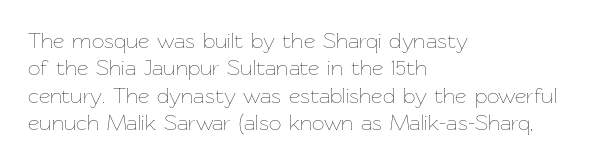
Q: Is the text bold? A: No.
Q: Is the text italic (slanted)? A: No, it is upright.
Q: Is the text underlined? A: No.
Q: How is the paragraph aligned? A: Left-aligned.
Q: Is the spacing between letters normal or unusually wide? A: Normal.
Q: Is the spacing between lines tight, normal or loose? A: Normal.
